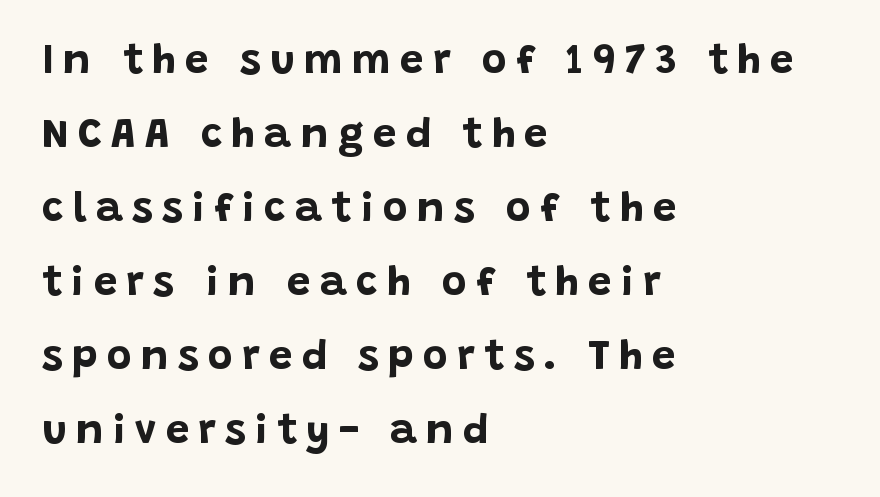
The image shows 42 px bold sans-serif type, upright; set left-aligned, line spacing 1.76x, unusually wide letter spacing (+0.22 em), not underlined; low stroke contrast and a large x-height.
